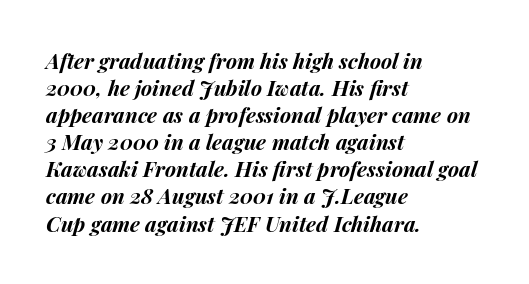
{"italic": "yes", "lean": "right", "slant_degrees": 14, "bold": "yes", "underline": "no", "align": "left", "line_spacing": "normal", "line_spacing_ratio": 1.29, "letter_spacing": "normal", "letter_spacing_em": 0.0, "glyph_px": 21}
